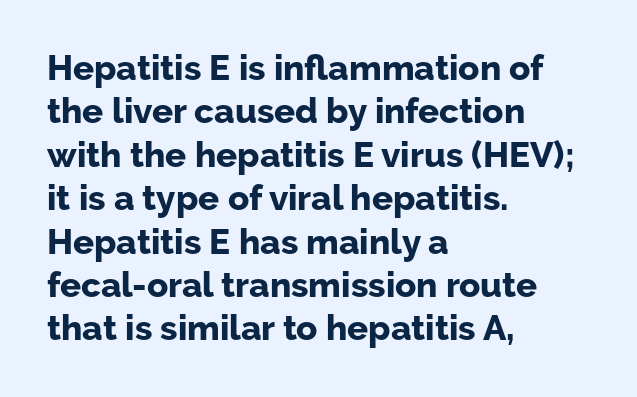
Q: Is the text bold? A: Yes.
Q: Is the text italic (slanted)? A: No, it is upright.
Q: Is the typeface a serif or a sans-serif typeface? A: Sans-serif.
Q: Is the text underlined? A: No.
Q: How is the paragraph aligned? A: Left-aligned.
Q: Is the spacing between letters normal or unusually wide? A: Normal.
Q: Width (condensed, normal, or wide)? A: Normal.
Q: Stroke contrast? A: Low.
Q: x-height? A: Medium.
Q: Monospaced? A: No.
